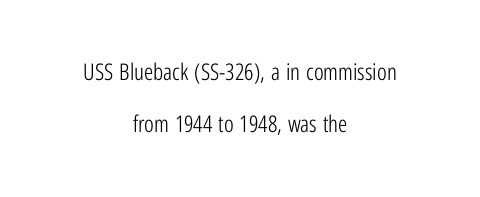
The image shows 23 px text type, upright; set centered, loose line spacing (2.24x), normal letter spacing, not underlined.
